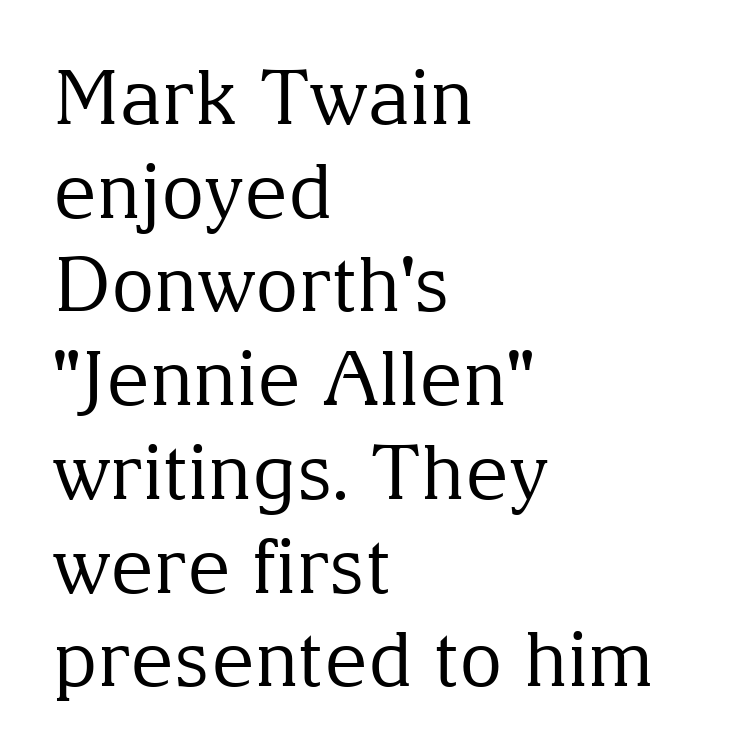
{"serif": "yes", "italic": "no", "bold": "no", "weight": "regular", "width": "normal", "stroke_contrast": "medium", "x_height": "medium", "monospaced": "no", "underline": "no", "align": "left", "line_spacing": "normal", "line_spacing_ratio": 1.25, "letter_spacing": "normal", "letter_spacing_em": 0.0, "glyph_px": 75}
